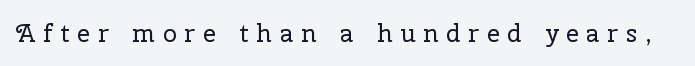
{"italic": "no", "bold": "no", "underline": "no", "letter_spacing": "wide", "letter_spacing_em": 0.32, "glyph_px": 25}
